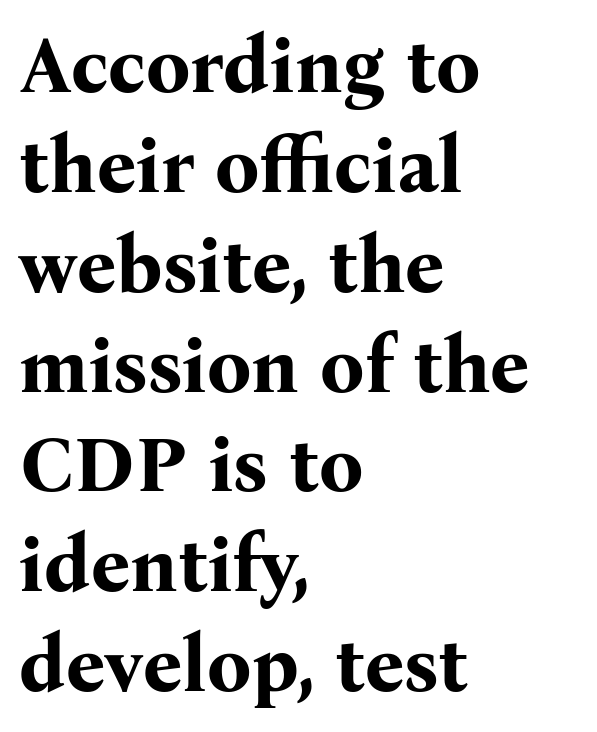
{"serif": "yes", "italic": "no", "bold": "yes", "weight": "bold", "width": "normal", "stroke_contrast": "medium", "x_height": "medium", "monospaced": "no", "underline": "no", "align": "left", "line_spacing": "normal", "line_spacing_ratio": 1.28, "letter_spacing": "normal", "letter_spacing_em": 0.0, "glyph_px": 78}
